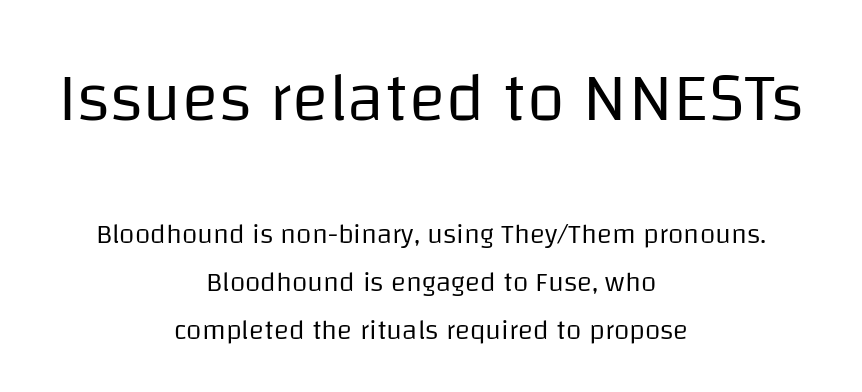
Q: Is the text bold? A: No.
Q: Is the text italic (slanted)? A: No, it is upright.
Q: Is the typeface a serif or a sans-serif typeface? A: Sans-serif.
Q: Is the text underlined? A: No.
Q: How is the paragraph aligned? A: Centered.
Q: Is the spacing between letters normal or unusually wide? A: Normal.
Q: Which block of text is set in a larger size, the first (top) or the second (bottom)? A: The first (top) one.
Q: Width (condensed, normal, or wide)? A: Normal.
Q: Stroke contrast? A: Low.
Q: x-height? A: Large.
Q: Monospaced? A: No.
